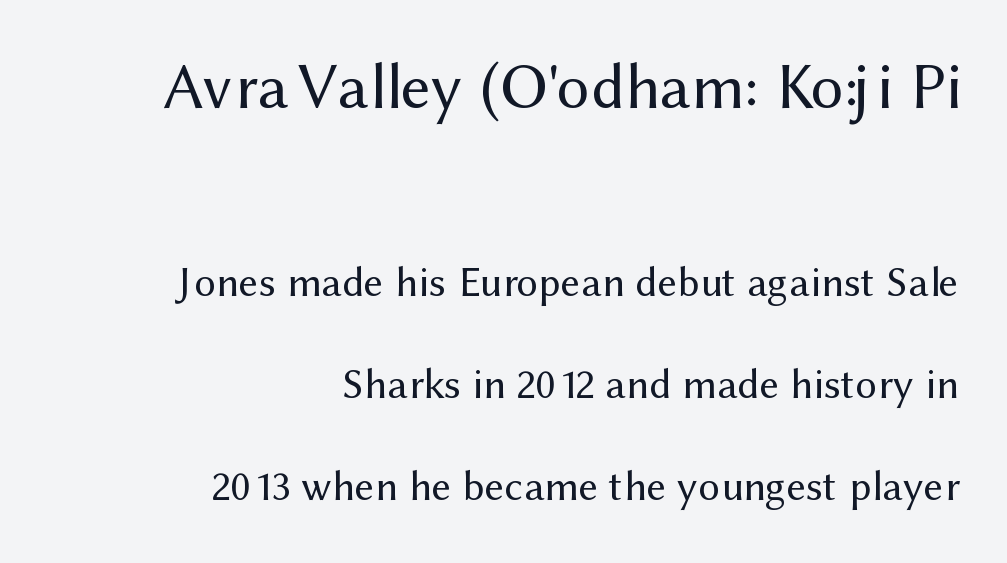
Q: Is the text bold? A: No.
Q: Is the text italic (slanted)? A: No, it is upright.
Q: Is the typeface a serif or a sans-serif typeface? A: Sans-serif.
Q: Is the text underlined? A: No.
Q: How is the paragraph aligned? A: Right-aligned.
Q: Is the spacing between letters normal or unusually wide? A: Normal.
Q: Is the spacing between lines tight, normal or loose? A: Loose.
Q: Which block of text is set in a larger size, the first (top) or the second (bottom)? A: The first (top) one.
Q: Width (condensed, normal, or wide)? A: Normal.
Q: Stroke contrast? A: Medium.
Q: x-height? A: Medium.
Q: Monospaced? A: No.
